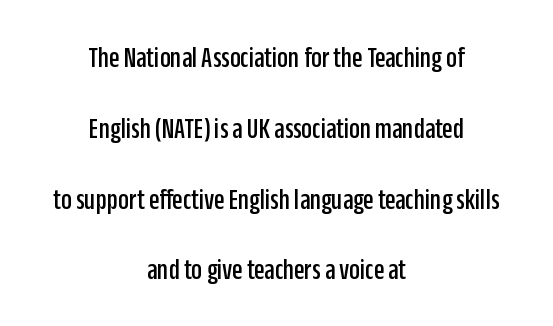
Glyph-to-glyph distance matches everyday printed text. Unlike italic type, these characters show no tilt at all. Reading down the block, each line starts at a different indent, mirrored at its end. The baseline area is clear. The space between consecutive lines is lavish. Varying glyph widths throughout — classic text-font behaviour.
